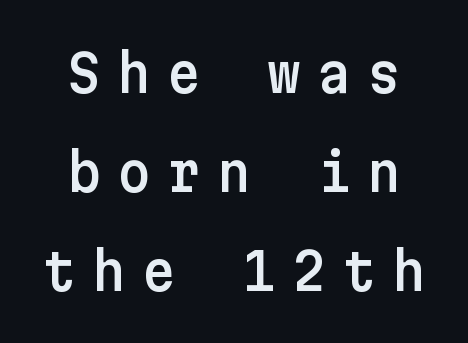
Q: Is the text italic (slanted)? A: No, it is upright.
Q: Is the typeface a serif or a sans-serif typeface? A: Sans-serif.
Q: Is the text underlined? A: No.
Q: Is the spacing between letters normal or unusually wide? A: Unusually wide.
Q: Is the spacing between lines tight, normal or loose? A: Loose.
Q: Width (condensed, normal, or wide)? A: Normal.
Q: Stroke contrast? A: Low.
Q: x-height? A: Medium.
